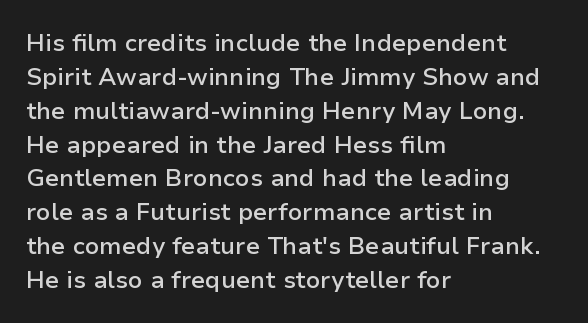
Does the weight exceed regular? Yes, but only to semibold. The glyphs are unaccompanied by any horizontal stroke below them. Line starts are locked; line ends wander. Leading: standard.
